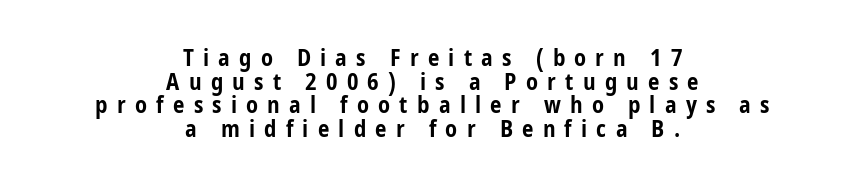
Q: Is the text bold? A: Yes.
Q: Is the text italic (slanted)? A: No, it is upright.
Q: Is the text underlined? A: No.
Q: How is the paragraph aligned? A: Centered.
Q: Is the spacing between letters normal or unusually wide? A: Unusually wide.
Q: Is the spacing between lines tight, normal or loose? A: Tight.
